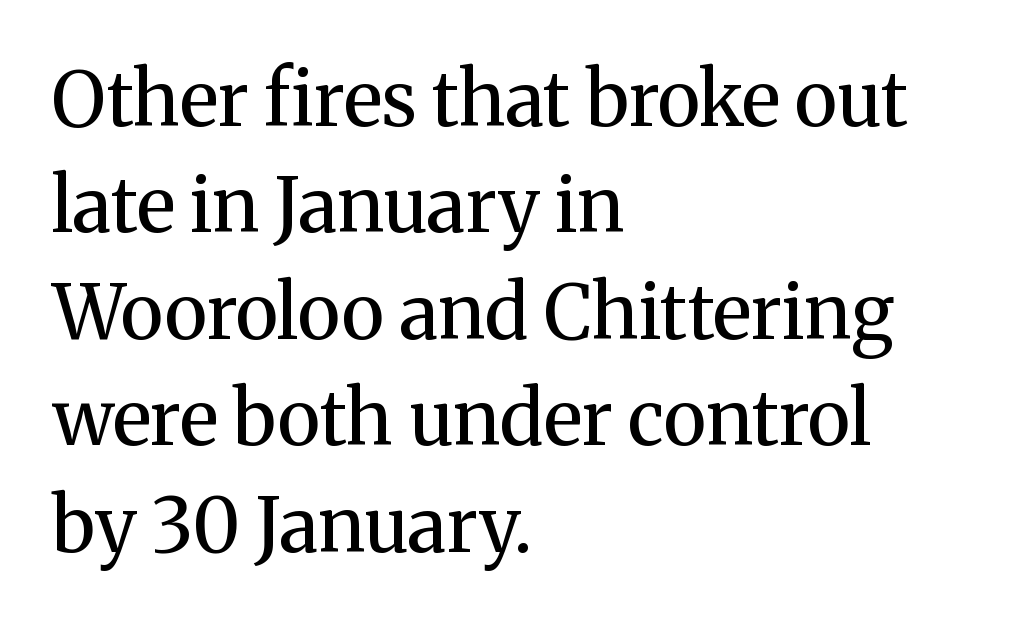
Q: Is the text bold? A: No.
Q: Is the text italic (slanted)? A: No, it is upright.
Q: Is the typeface a serif or a sans-serif typeface? A: Serif.
Q: Is the text underlined? A: No.
Q: How is the paragraph aligned? A: Left-aligned.
Q: Is the spacing between letters normal or unusually wide? A: Normal.
Q: Is the spacing between lines tight, normal or loose? A: Normal.
Q: Width (condensed, normal, or wide)? A: Normal.
Q: Stroke contrast? A: Medium.
Q: x-height? A: Medium.
Q: Monospaced? A: No.
